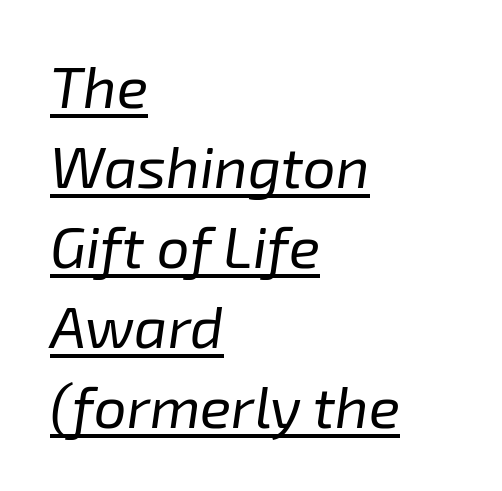
This sample uses an oblique cut, with every glyph tilted off the vertical. Weight: not bold — regular or lighter. The typesetter has applied underlining to the passage shown. Teacher's note: observe the even left margin — that is flush-left alignment. Tracking here is standard; glyphs follow each other at the usual distance.
